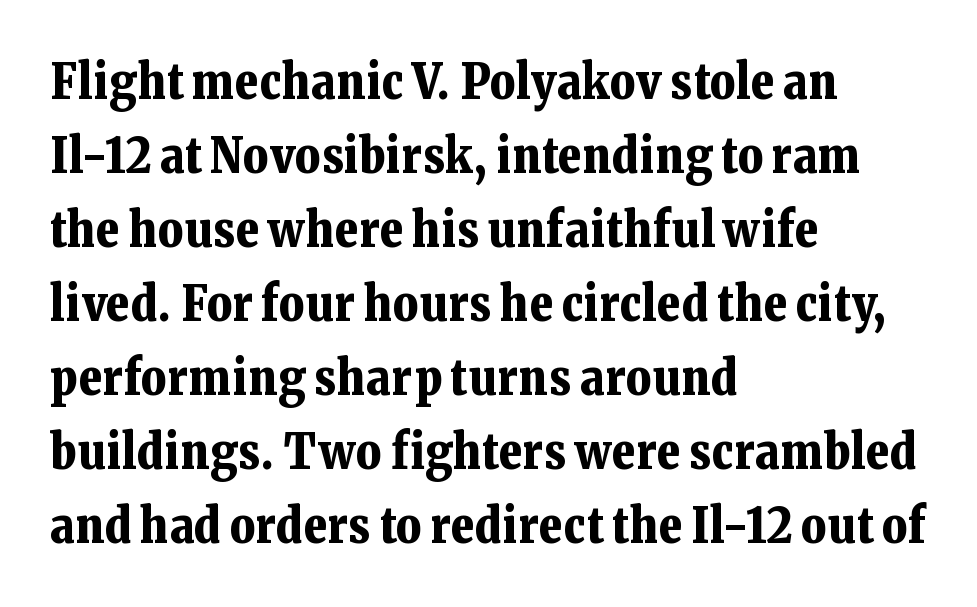
Check under the words: just untouched page. The line-height multiplier appears to be the usual default. Plenty of ink on the page — the face is bold. If you drew a line through each stem, it would be perfectly vertical. Tracking value appears to be zero — textbook default spacing. Short and long lines alike share a common starting point at left.
